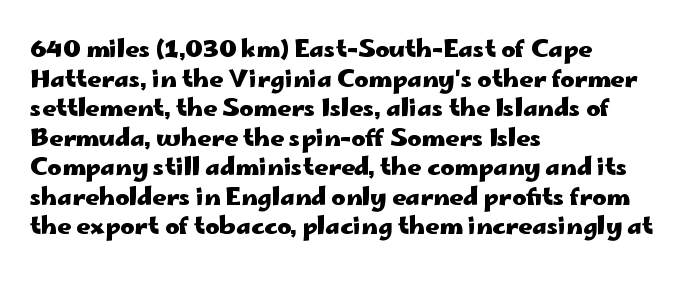
The image shows 24 px bold type, upright; set left-aligned, line spacing 1.23x, normal letter spacing, not underlined.
